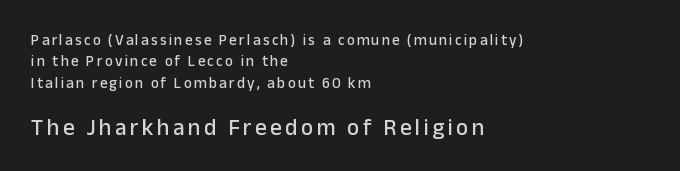
The image shows 23 px text type, upright; set left-aligned, normal line spacing (1.43x), not underlined; the second (bottom) block is 1.53x larger.
